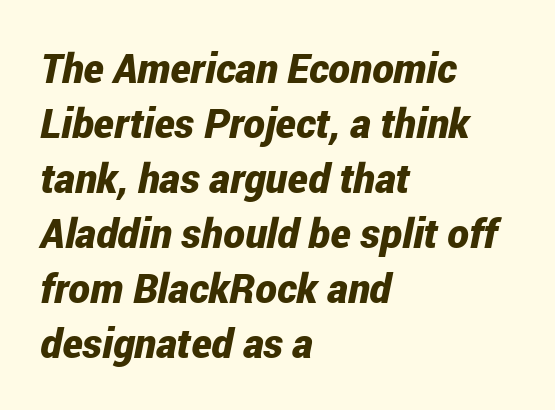
The image shows 41 px bold, condensed type, italic (leaning right); set left-aligned, normal line spacing (1.34x), normal letter spacing, not underlined; low stroke contrast and a medium x-height.
